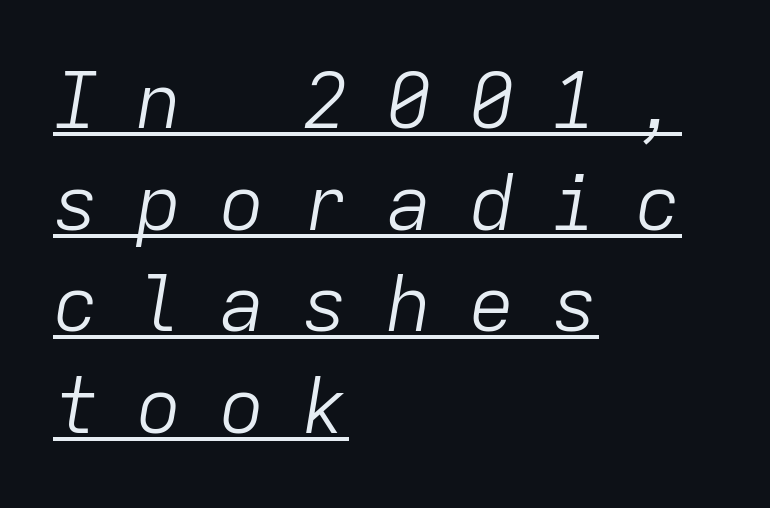
{"italic": "yes", "lean": "right", "slant_degrees": 9, "bold": "no", "weight": "light", "width": "normal", "stroke_contrast": "low", "x_height": "medium", "monospaced": "yes", "underline": "yes", "align": "left", "line_spacing": "normal", "line_spacing_ratio": 1.32, "letter_spacing": "wide", "letter_spacing_em": 0.48, "glyph_px": 77}
